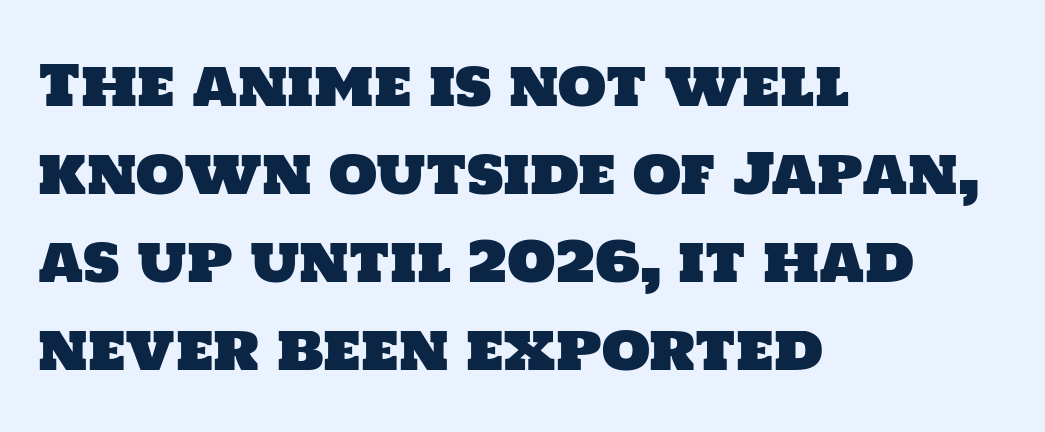
Q: Is the typeface a serif or a sans-serif typeface? A: Sans-serif.
Q: Is the text underlined? A: No.
Q: How is the paragraph aligned? A: Left-aligned.
Q: Is the spacing between letters normal or unusually wide? A: Normal.
Q: Is the spacing between lines tight, normal or loose? A: Normal.
Q: Width (condensed, normal, or wide)? A: Normal.
Q: Stroke contrast? A: Low.
Q: x-height? A: Large.
Q: Monospaced? A: No.
